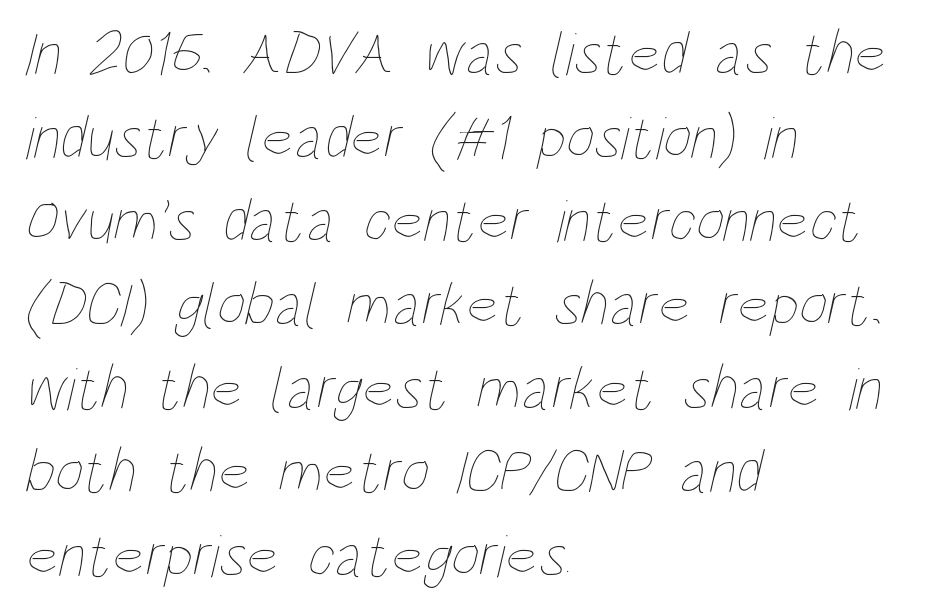
Q: Is the text bold? A: No.
Q: Is the text underlined? A: No.
Q: How is the paragraph aligned? A: Left-aligned.
Q: Is the spacing between letters normal or unusually wide? A: Normal.
Q: Is the spacing between lines tight, normal or loose? A: Normal.
Q: Width (condensed, normal, or wide)? A: Condensed.
Q: Stroke contrast? A: Low.
Q: x-height? A: Large.
Q: Monospaced? A: No.
